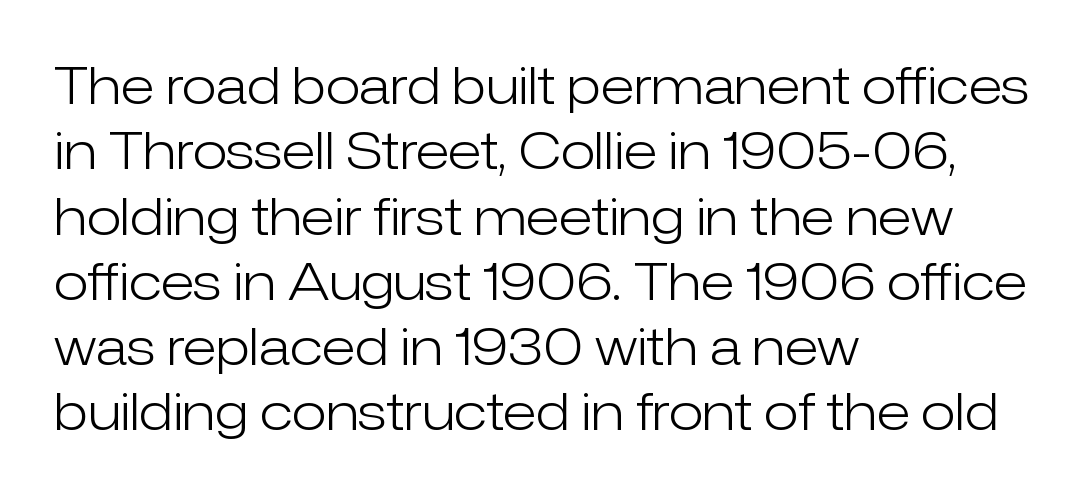
{"serif": "no", "italic": "no", "bold": "no", "weight": "light", "width": "normal", "stroke_contrast": "low", "x_height": "medium", "monospaced": "no", "underline": "no", "align": "left", "line_spacing": "normal", "line_spacing_ratio": 1.28, "letter_spacing": "normal", "letter_spacing_em": 0.0, "glyph_px": 51}
